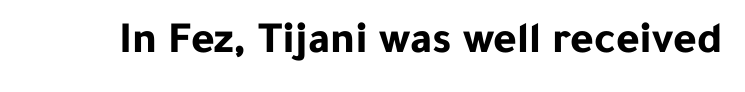
{"serif": "no", "italic": "no", "bold": "yes", "weight": "bold", "width": "normal", "stroke_contrast": "low", "x_height": "medium", "monospaced": "no", "underline": "no", "letter_spacing": "normal", "letter_spacing_em": 0.0, "glyph_px": 45}
